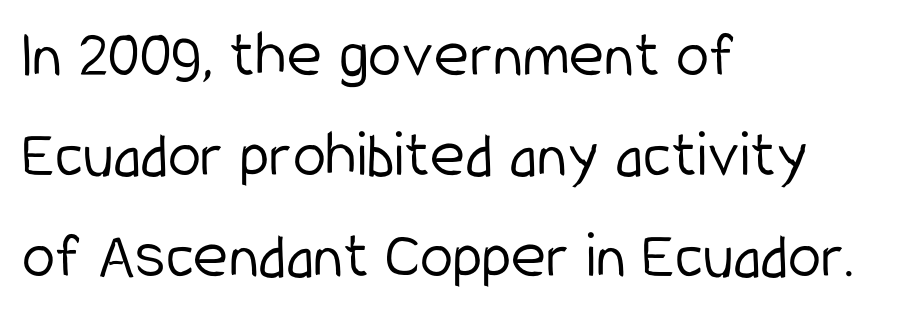
This is sans-serif lettering, the kind often seen on screens and signage. The letterforms sit shoulder to shoulder at normal distance. A typesetter would call this proportional, since set widths differ per character. Caption: multi-line text, flush left, ragged right.
